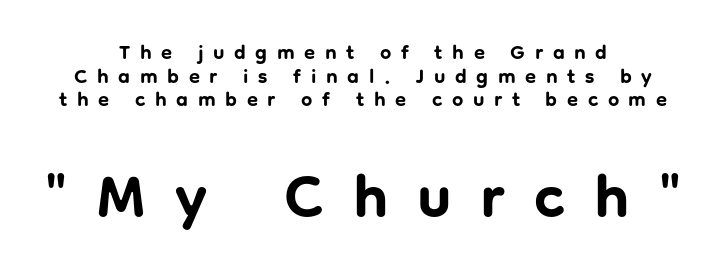
Q: Is the text bold? A: Yes.
Q: Is the text italic (slanted)? A: No, it is upright.
Q: Is the typeface a serif or a sans-serif typeface? A: Sans-serif.
Q: Is the text underlined? A: No.
Q: How is the paragraph aligned? A: Centered.
Q: Is the spacing between letters normal or unusually wide? A: Unusually wide.
Q: Which block of text is set in a larger size, the first (top) or the second (bottom)? A: The second (bottom) one.
Q: Width (condensed, normal, or wide)? A: Normal.
Q: Stroke contrast? A: Low.
Q: x-height? A: Medium.
Q: Monospaced? A: No.
